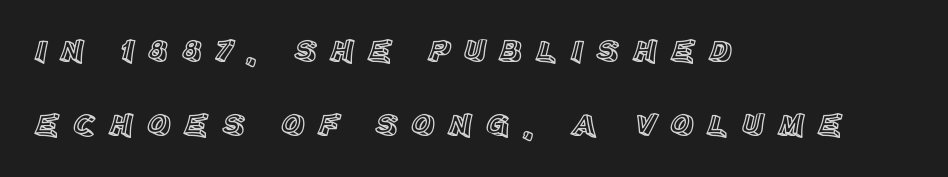
The image shows 32 px text type; set left-aligned, loose line spacing (2.3x), unusually wide letter spacing (+0.42 em), not underlined; a large x-height.
